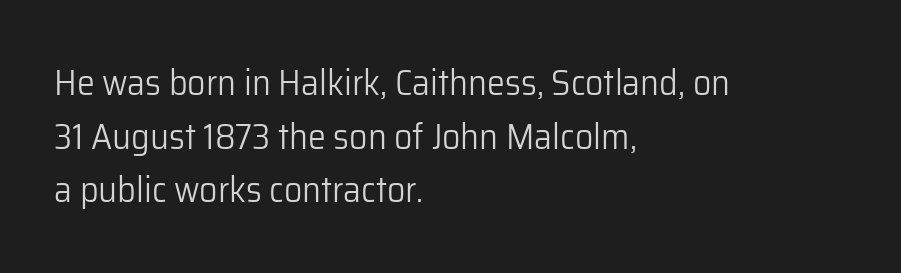
Q: Is the text bold? A: No.
Q: Is the text italic (slanted)? A: No, it is upright.
Q: Is the typeface a serif or a sans-serif typeface? A: Sans-serif.
Q: Is the text underlined? A: No.
Q: How is the paragraph aligned? A: Left-aligned.
Q: Is the spacing between letters normal or unusually wide? A: Normal.
Q: Is the spacing between lines tight, normal or loose? A: Normal.
Q: Width (condensed, normal, or wide)? A: Normal.
Q: Stroke contrast? A: Low.
Q: x-height? A: Medium.
Q: Monospaced? A: No.
